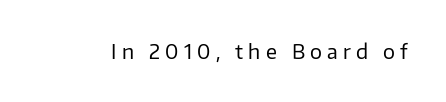
Q: Is the text bold? A: No.
Q: Is the text italic (slanted)? A: No, it is upright.
Q: Is the text underlined? A: No.
Q: Is the spacing between letters normal or unusually wide? A: Unusually wide.
